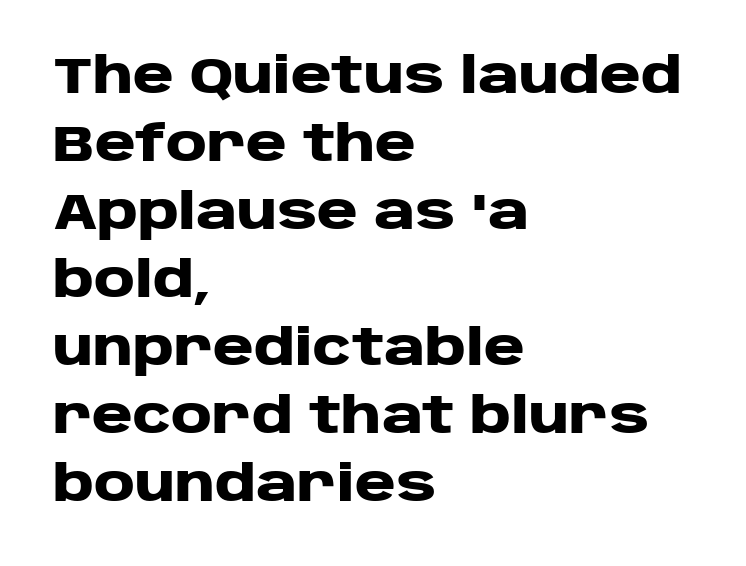
Q: Is the text bold? A: Yes.
Q: Is the text italic (slanted)? A: No, it is upright.
Q: Is the typeface a serif or a sans-serif typeface? A: Sans-serif.
Q: Is the text underlined? A: No.
Q: How is the paragraph aligned? A: Left-aligned.
Q: Is the spacing between letters normal or unusually wide? A: Normal.
Q: Is the spacing between lines tight, normal or loose? A: Normal.
Q: Width (condensed, normal, or wide)? A: Wide.
Q: Stroke contrast? A: Low.
Q: x-height? A: Large.
Q: Monospaced? A: No.
